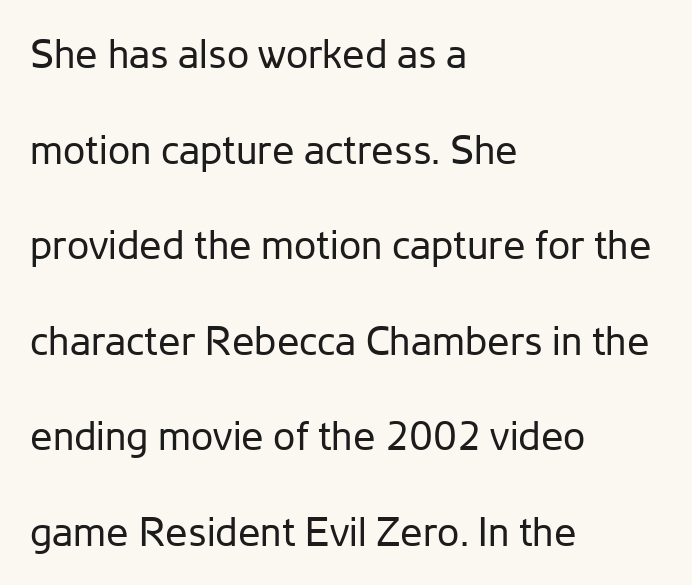
{"serif": "no", "italic": "no", "bold": "no", "weight": "regular", "width": "normal", "stroke_contrast": "low", "x_height": "medium", "monospaced": "no", "underline": "no", "align": "left", "line_spacing": "loose", "line_spacing_ratio": 2.39, "letter_spacing": "normal", "letter_spacing_em": 0.0, "glyph_px": 40}
